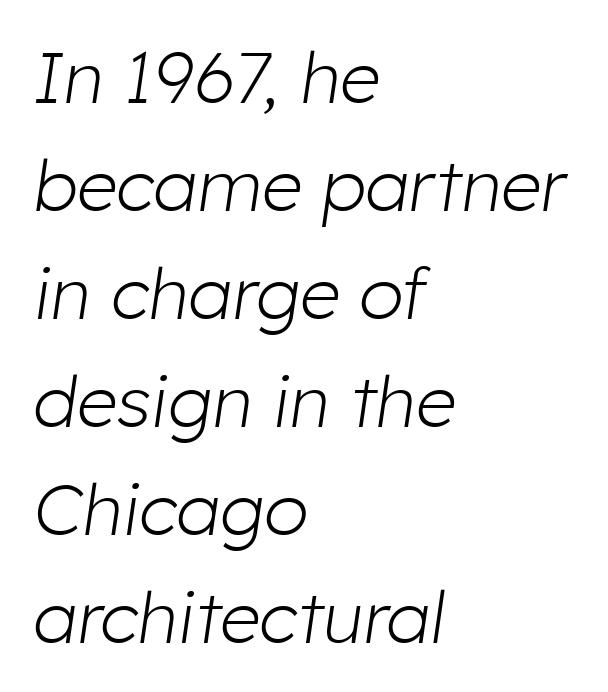
Q: Is the text bold? A: No.
Q: Is the text italic (slanted)? A: Yes, it leans right by about 8 degrees.
Q: Is the text underlined? A: No.
Q: How is the paragraph aligned? A: Left-aligned.
Q: Is the spacing between letters normal or unusually wide? A: Normal.
Q: Is the spacing between lines tight, normal or loose? A: Normal.
Q: Width (condensed, normal, or wide)? A: Normal.
Q: Stroke contrast? A: Low.
Q: x-height? A: Medium.
Q: Monospaced? A: No.
